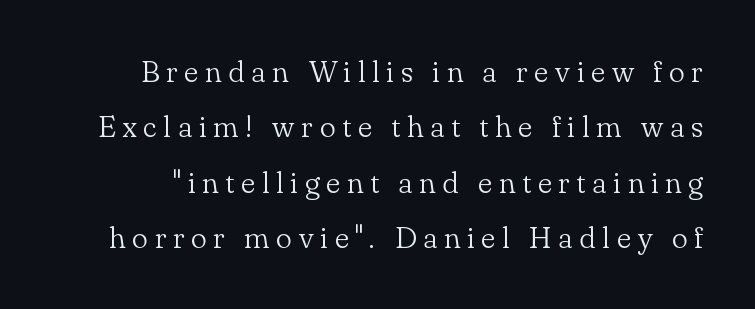
{"serif": "yes", "italic": "no", "bold": "no", "weight": "light", "width": "normal", "stroke_contrast": "low", "x_height": "small", "monospaced": "no", "underline": "no", "line_spacing_ratio": 1.85, "letter_spacing": "wide", "letter_spacing_em": 0.22, "glyph_px": 30}
